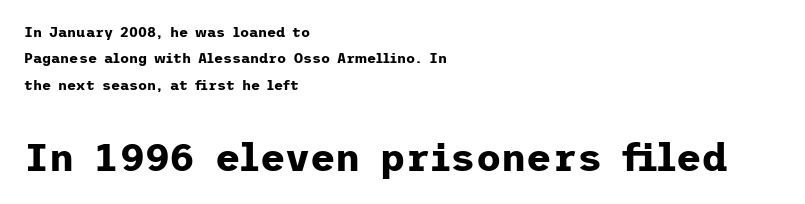
The image shows 39 px bold sans-serif type, upright; set left-aligned, line spacing 1.89x, normal letter spacing, not underlined; the second (bottom) block is 2.79x larger; low stroke contrast and a medium x-height.
